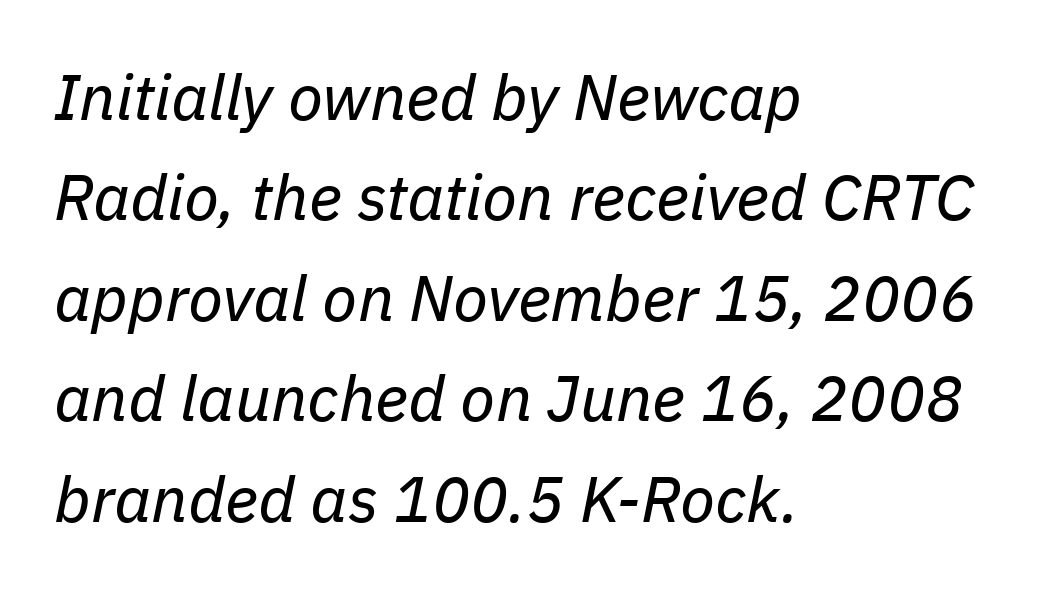
The space beneath each line is pristine and unruled. Normally led — the rows are evenly, conventionally spaced. The rendering anchors every line to the left-hand side. The glyphs look as if they've been sheared to an angle. Think of a printed novel: that variable character pitch is what you see here. Tracking value appears to be zero — textbook default spacing.
